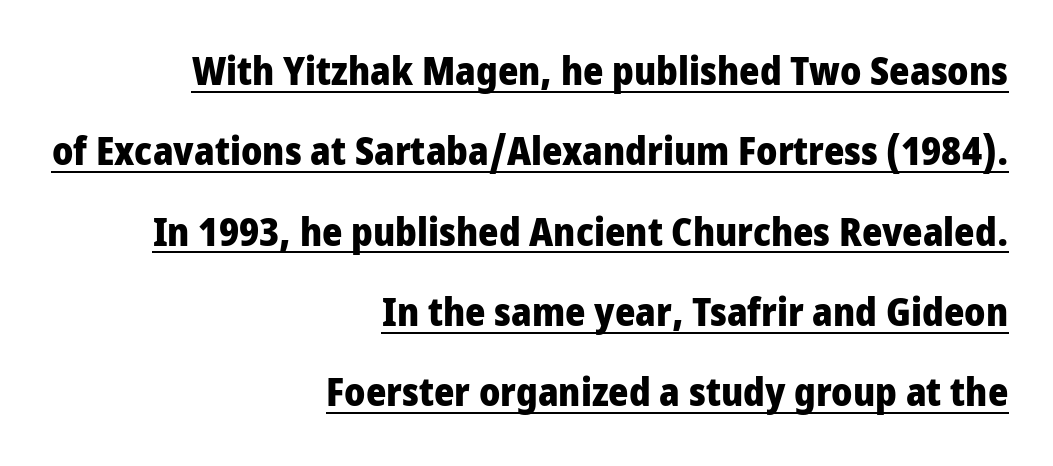
{"serif": "no", "italic": "no", "bold": "yes", "weight": "heavy", "width": "condensed", "stroke_contrast": "low", "x_height": "large", "monospaced": "no", "underline": "yes", "align": "right", "line_spacing": "loose", "line_spacing_ratio": 2.06, "letter_spacing": "normal", "letter_spacing_em": 0.0, "glyph_px": 39}
